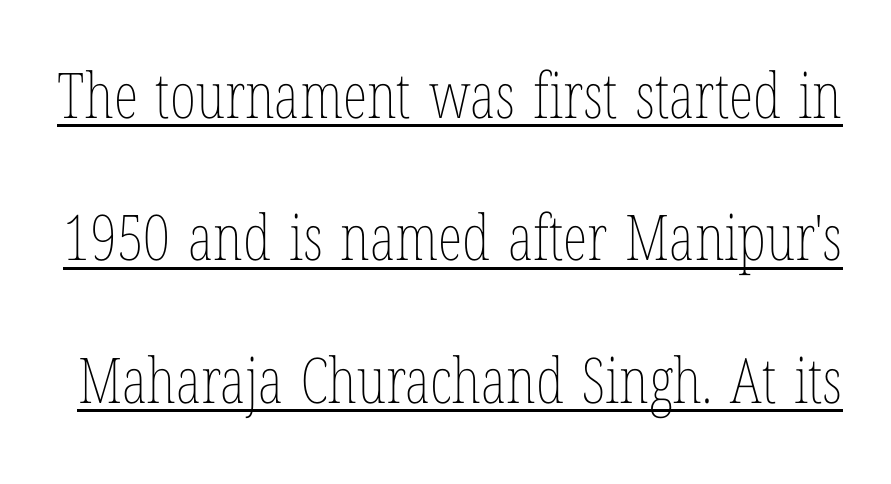
Do the letters lean? They stand straight. Looks like someone drew a line under every word here. The horizontal fit of the characters is conventional and even. The characters are drawn with everyday or finer stroke widths. The vertical gap from one line to the next is large. The face used here is proportionally spaced, like ordinary book or web type.
